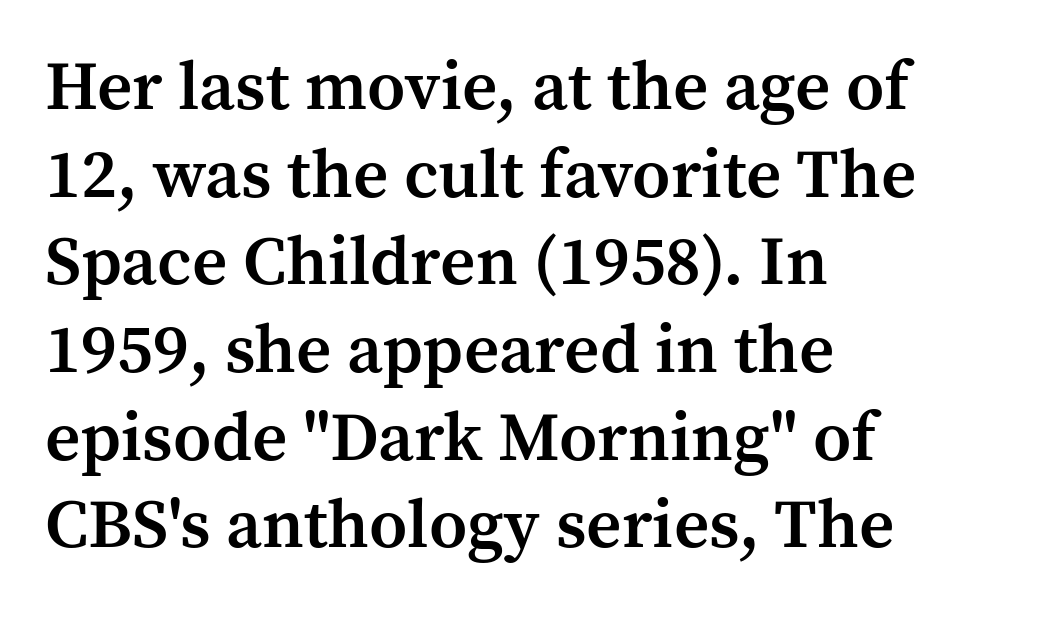
The designer left line spacing at the default. Look at the stroke-to-counter ratio: somewhat heavy, a semibold. The letterforms sit shoulder to shoulder at normal distance. Rendered with straight, roman letterforms. Unmarked baselines from the first word to the last.
